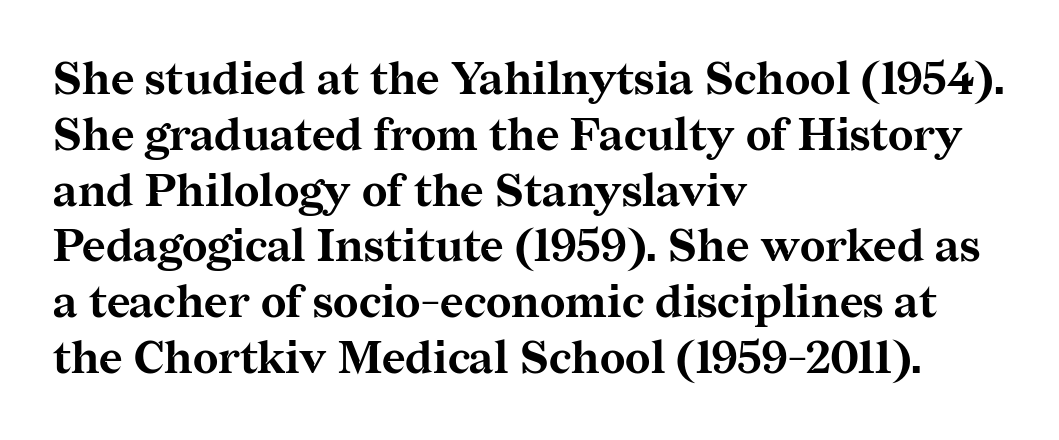
Any mark beneath the type? The region is blank. The rendering anchors every line to the left-hand side. Is this a fixed-width face? No — the glyphs have proportional, varying widths. This rendering employs a face with finishing strokes, i.e., a serif. The font is running at its bold setting.
